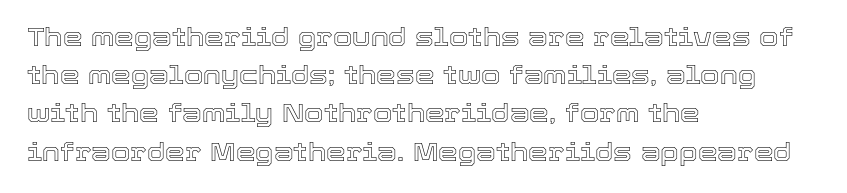
Q: Is the text italic (slanted)? A: No, it is upright.
Q: Is the text underlined? A: No.
Q: How is the paragraph aligned? A: Left-aligned.
Q: Is the spacing between letters normal or unusually wide? A: Normal.
Q: Is the spacing between lines tight, normal or loose? A: Normal.
